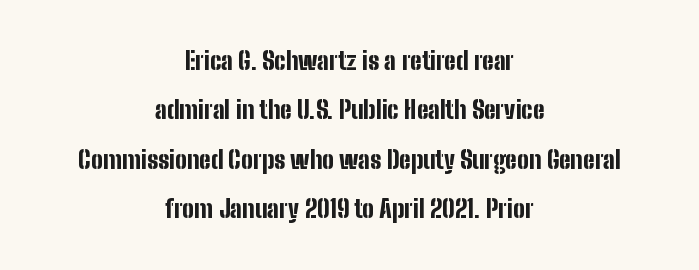
Q: Is the text bold? A: Yes.
Q: Is the text italic (slanted)? A: No, it is upright.
Q: Is the text underlined? A: No.
Q: How is the paragraph aligned? A: Centered.
Q: Is the spacing between letters normal or unusually wide? A: Normal.
Q: Is the spacing between lines tight, normal or loose? A: Loose.
